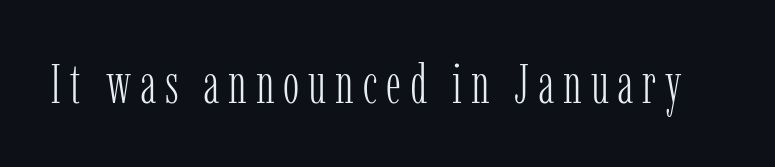
{"serif": "yes", "italic": "no", "bold": "no", "weight": "light", "width": "condensed", "stroke_contrast": "low", "x_height": "medium", "monospaced": "no", "underline": "no", "glyph_px": 55}
